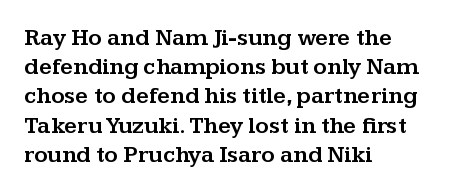
Q: Is the text italic (slanted)? A: No, it is upright.
Q: Is the text underlined? A: No.
Q: How is the paragraph aligned? A: Left-aligned.
Q: Is the spacing between letters normal or unusually wide? A: Normal.
Q: Is the spacing between lines tight, normal or loose? A: Normal.
